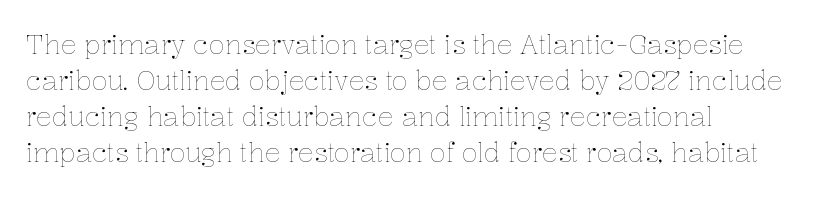
{"italic": "no", "bold": "no", "underline": "no", "align": "left", "line_spacing": "normal", "line_spacing_ratio": 1.39, "letter_spacing": "normal", "letter_spacing_em": 0.0, "glyph_px": 26}
